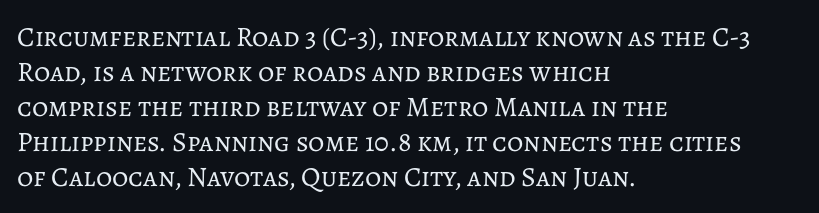
{"italic": "no", "bold": "no", "weight": "regular", "width": "normal", "stroke_contrast": "low", "x_height": "medium", "monospaced": "no", "underline": "no", "align": "left", "line_spacing": "normal", "line_spacing_ratio": 1.25, "letter_spacing": "normal", "letter_spacing_em": 0.0, "glyph_px": 28}
